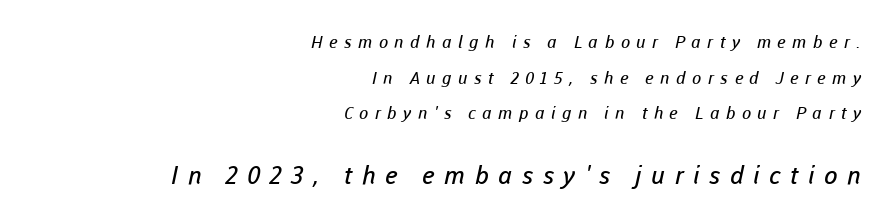
{"bold": "no", "underline": "no", "align": "right", "line_spacing": "loose", "line_spacing_ratio": 2.09, "letter_spacing": "wide", "letter_spacing_em": 0.38, "larger_block": "second", "size_ratio": 1.47, "glyph_px": 25}
